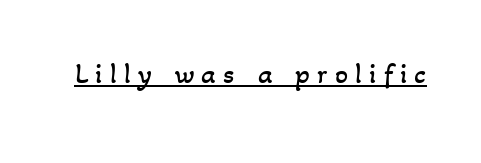
Q: Is the text bold? A: No.
Q: Is the text underlined? A: Yes.
Q: Is the spacing between letters normal or unusually wide? A: Unusually wide.
Q: Width (condensed, normal, or wide)? A: Normal.
Q: Stroke contrast? A: Low.
Q: x-height? A: Small.
Q: Monospaced? A: No.
